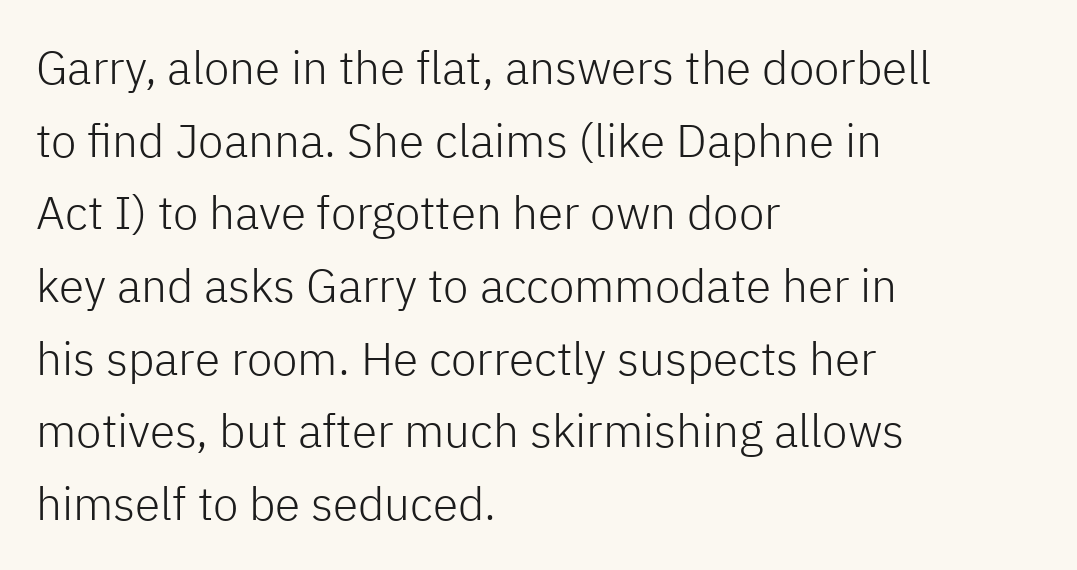
{"serif": "no", "italic": "no", "bold": "no", "weight": "light", "width": "normal", "stroke_contrast": "low", "x_height": "medium", "monospaced": "no", "underline": "no", "align": "left", "line_spacing": "normal", "line_spacing_ratio": 1.58, "letter_spacing": "normal", "letter_spacing_em": 0.0, "glyph_px": 46}
